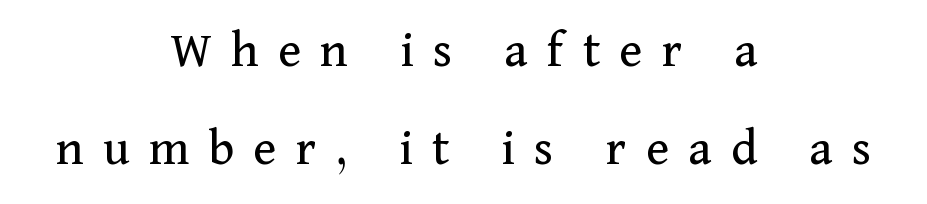
The image shows 53 px regular-weight serif type, upright; set centered, line spacing 1.85x, unusually wide letter spacing (+0.37 em), not underlined; medium stroke contrast and a medium x-height.
